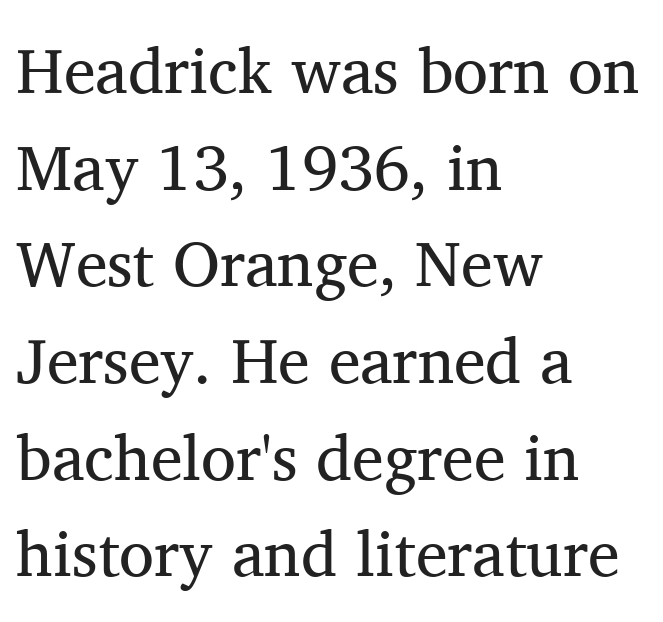
The image shows 64 px regular-weight serif type, upright; set left-aligned, normal line spacing (1.51x), normal letter spacing, not underlined; medium stroke contrast and a medium x-height.
